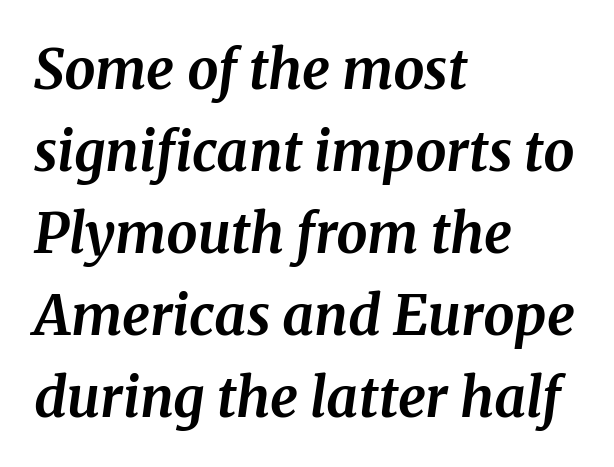
The image shows 55 px bold serif type, italic (leaning right); set left-aligned, normal line spacing (1.49x), normal letter spacing, not underlined; medium stroke contrast and a medium x-height.
